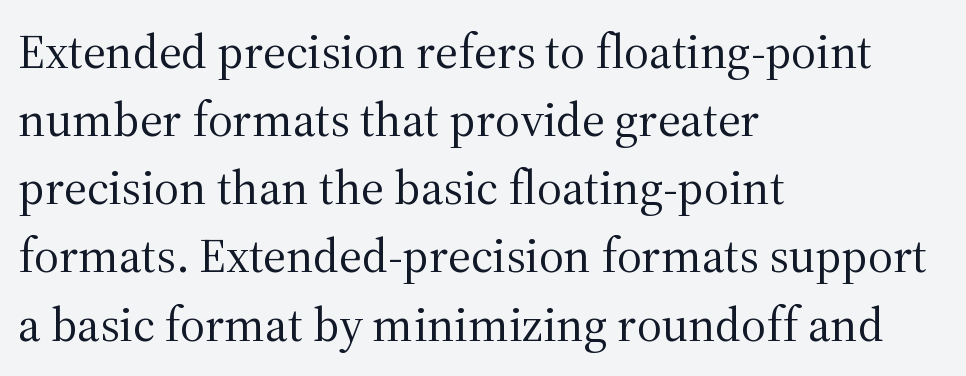
The image shows 48 px regular-weight serif type, upright; set left-aligned, normal line spacing (1.42x), normal letter spacing, not underlined; medium stroke contrast and a medium x-height.
